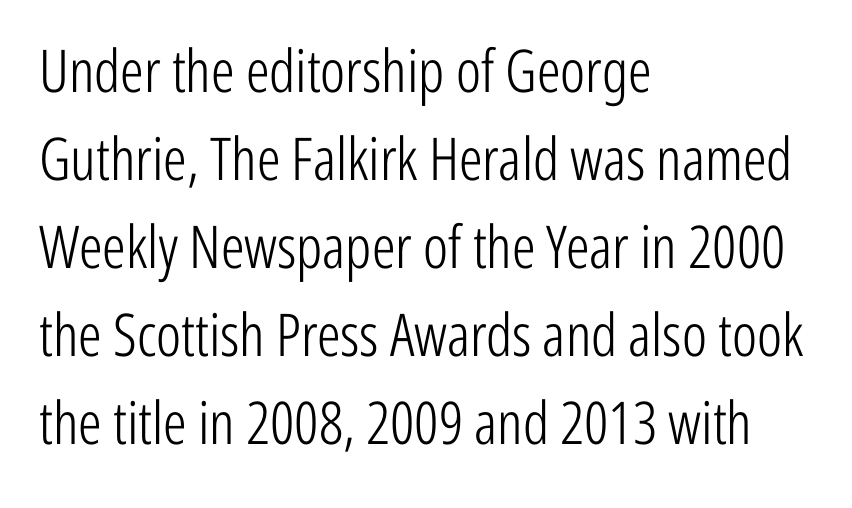
The font family rendered here belongs to the sans-serif group. The letters stand straight up with perfectly vertical stems. Summary of vertical rhythm: regular, with standard interline spacing. Which margin do the lines hug? The left one — the right edge is uneven.
